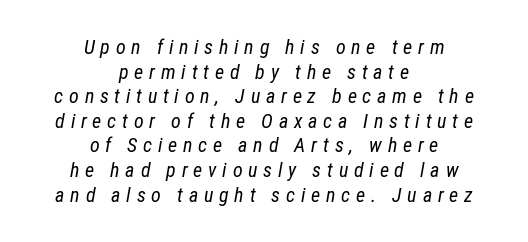
Q: Is the text bold? A: No.
Q: Is the text italic (slanted)? A: Yes, it leans right by about 12 degrees.
Q: Is the text underlined? A: No.
Q: How is the paragraph aligned? A: Centered.
Q: Is the spacing between letters normal or unusually wide? A: Unusually wide.
